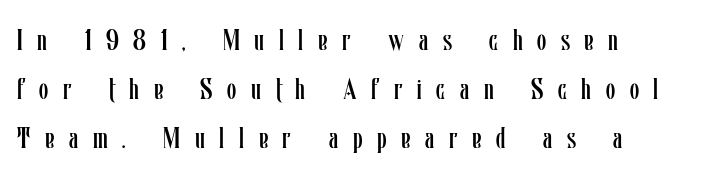
Just letters on the line, the space beneath them empty. The letters stand straight up with perfectly vertical stems. Weight: in the light-to-regular range. Layout note: lines flush left. The letters advance in unequal steps, a hallmark of proportional type.
